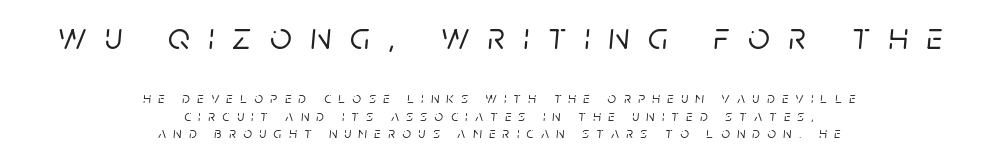
{"italic": "yes", "lean": "right", "slant_degrees": 5, "width": "normal", "stroke_contrast": "low", "x_height": "large", "monospaced": "no", "underline": "no", "align": "center", "line_spacing_ratio": 1.16, "letter_spacing": "wide", "letter_spacing_em": 0.5, "larger_block": "first", "size_ratio": 2.53, "glyph_px": 38}
